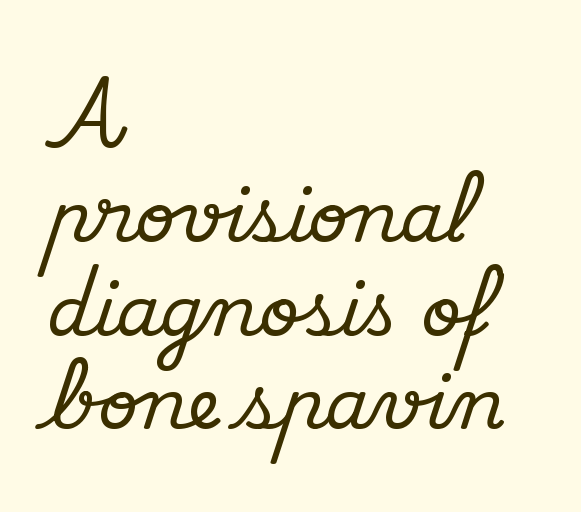
{"serif": "yes", "width": "normal", "stroke_contrast": "medium", "x_height": "small", "monospaced": "no", "underline": "no", "align": "left", "line_spacing": "normal", "line_spacing_ratio": 1.34, "letter_spacing": "normal", "letter_spacing_em": 0.0, "glyph_px": 70}
